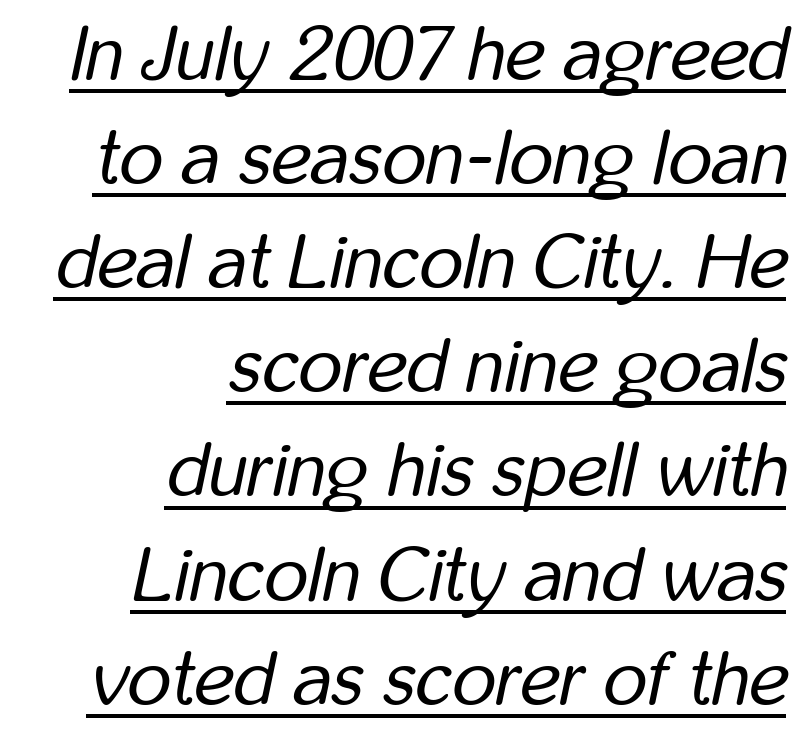
The image shows 76 px regular-weight, condensed type, italic (leaning right); set right-aligned, normal line spacing (1.37x), normal letter spacing, underlined; low stroke contrast and a medium x-height.
